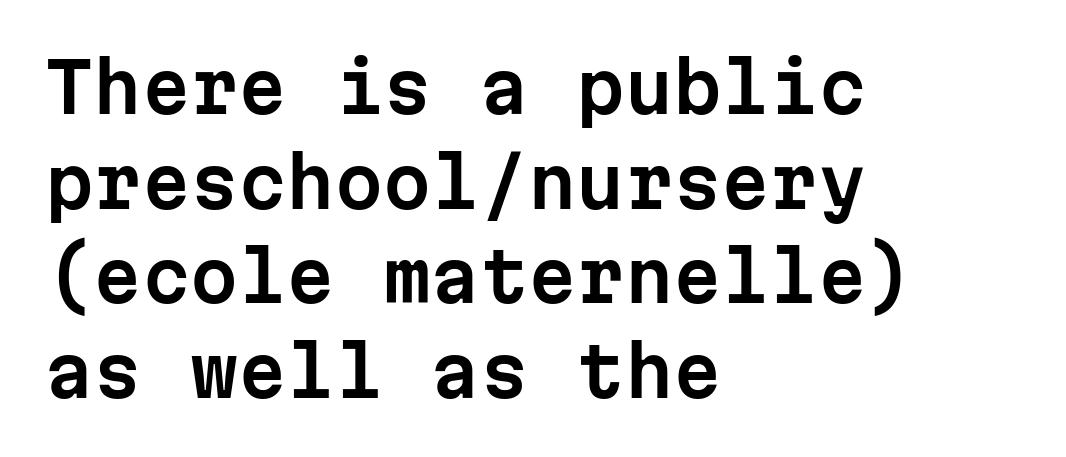
Do the letters lean? They stand straight. Leading: standard. If you drew a ruler down the left edge, every line would touch it. Standard letterfit; no display-style spreading of the glyphs. A typesetter would label this face a sans. Words float on clear page, feet unadorned.
